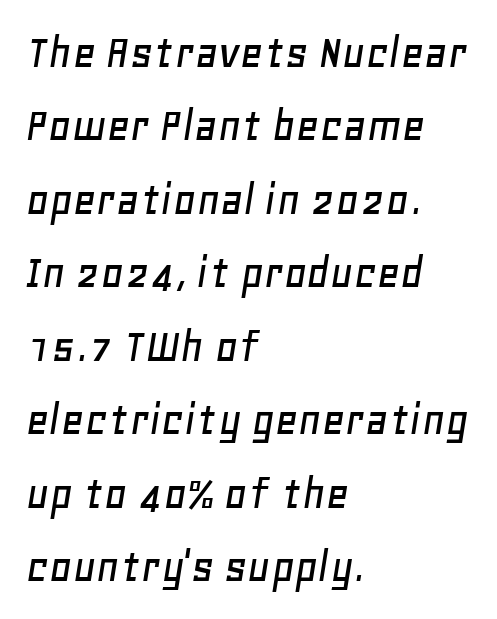
{"italic": "yes", "lean": "right", "slant_degrees": 11, "width": "normal", "stroke_contrast": "low", "x_height": "large", "monospaced": "no", "underline": "no", "align": "left", "line_spacing": "normal", "line_spacing_ratio": 1.47, "letter_spacing": "normal", "letter_spacing_em": 0.0, "glyph_px": 50}
